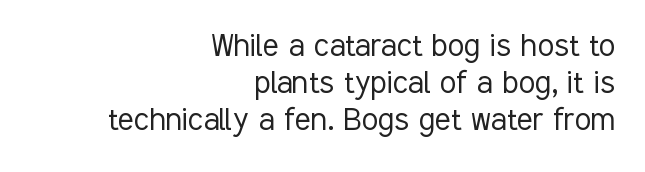
Decoration check: the copy has no underline. If you measured baseline to baseline, you'd find a short distance. No extra ink here — the face is not bold. The letters stand upright; this is a roman face. Line endings align vertically; line beginnings do not. Think of a printed novel: that variable character pitch is what you see here.
